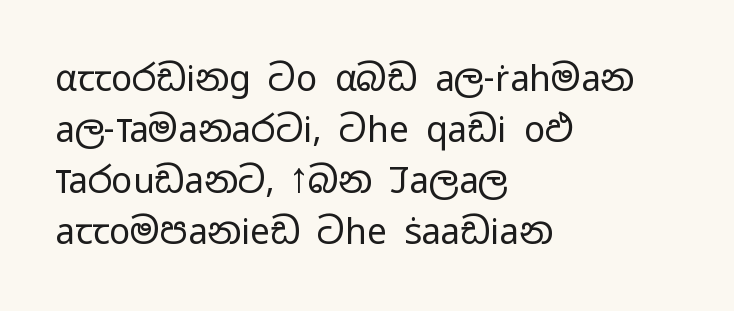
Q: Is the text bold? A: No.
Q: Is the text italic (slanted)? A: No, it is upright.
Q: Is the typeface a serif or a sans-serif typeface? A: Sans-serif.
Q: Is the text underlined? A: No.
Q: How is the paragraph aligned? A: Left-aligned.
Q: Is the spacing between letters normal or unusually wide? A: Normal.
Q: Is the spacing between lines tight, normal or loose? A: Normal.
Q: Width (condensed, normal, or wide)? A: Wide.
Q: Stroke contrast? A: Low.
Q: x-height? A: Medium.
Q: Monospaced? A: No.
